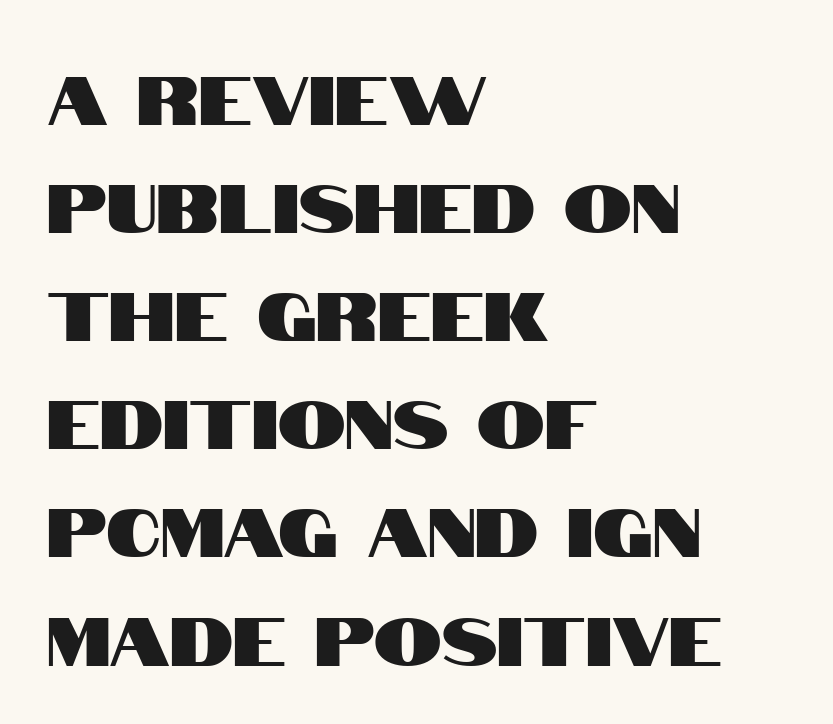
Q: Is the text italic (slanted)? A: No, it is upright.
Q: Is the typeface a serif or a sans-serif typeface? A: Sans-serif.
Q: Is the text underlined? A: No.
Q: How is the paragraph aligned? A: Left-aligned.
Q: Is the spacing between letters normal or unusually wide? A: Normal.
Q: Is the spacing between lines tight, normal or loose? A: Normal.
Q: Width (condensed, normal, or wide)? A: Condensed.
Q: Stroke contrast? A: High.
Q: x-height? A: Large.
Q: Monospaced? A: No.
